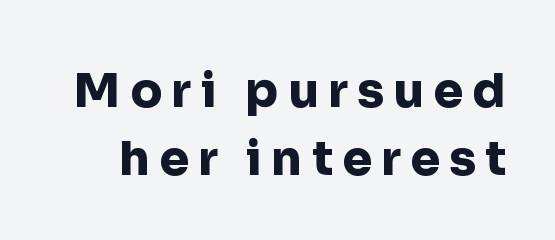
The font family rendered here belongs to the sans-serif group. The passage shown is typed in a proportional face where columns would drift. Characters follow at a spacing far wider than the type designer built in. The baseline area is clear. Look at the stroke-to-counter ratio: heavy, a bold.
